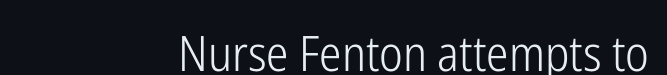
{"serif": "no", "italic": "no", "bold": "no", "weight": "light", "width": "condensed", "stroke_contrast": "low", "x_height": "medium", "monospaced": "no", "underline": "no", "align": "right", "letter_spacing": "normal", "letter_spacing_em": 0.0, "glyph_px": 49}
